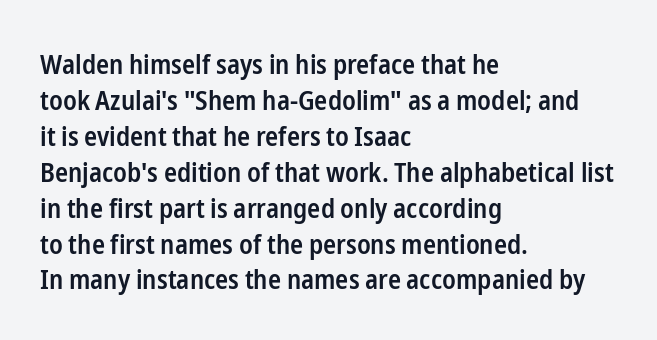
Q: Is the text bold? A: Semi-bold.
Q: Is the text italic (slanted)? A: No, it is upright.
Q: Is the text underlined? A: No.
Q: How is the paragraph aligned? A: Left-aligned.
Q: Is the spacing between letters normal or unusually wide? A: Normal.
Q: Is the spacing between lines tight, normal or loose? A: Normal.
